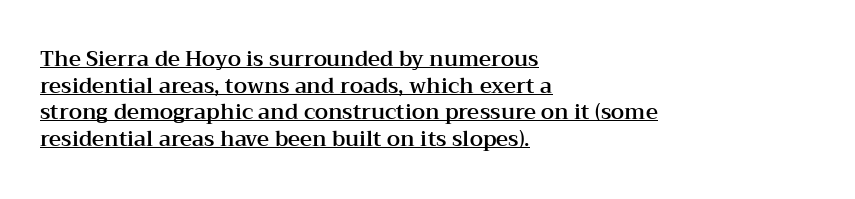
{"italic": "no", "underline": "yes", "align": "left", "line_spacing": "normal", "line_spacing_ratio": 1.27, "letter_spacing": "normal", "letter_spacing_em": 0.0, "glyph_px": 21}
